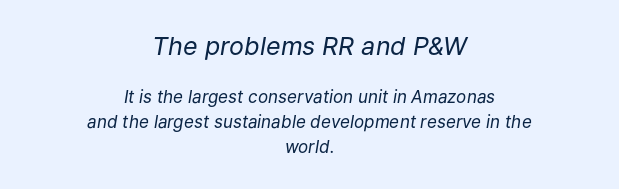
Compared with a typical body face, this is equally light or lighter still. The space beneath each line is pristine and unruled. Looking at the ascenders, they clearly lean. The paragraph has two soft edges and a firm central axis. Which of the two is more prominent by size? The first, at the top.
